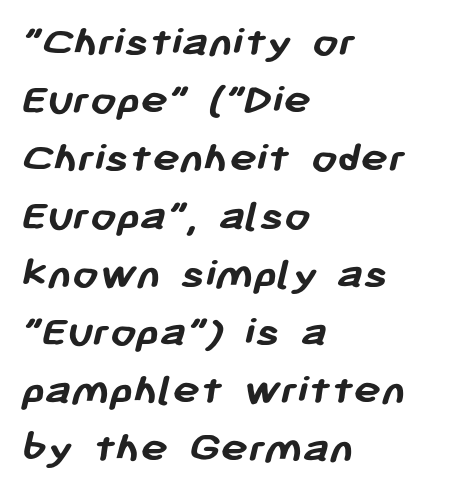
Q: Is the text bold? A: Yes.
Q: Is the typeface a serif or a sans-serif typeface? A: Sans-serif.
Q: Is the text underlined? A: No.
Q: How is the paragraph aligned? A: Left-aligned.
Q: Is the spacing between letters normal or unusually wide? A: Normal.
Q: Is the spacing between lines tight, normal or loose? A: Normal.
Q: Width (condensed, normal, or wide)? A: Normal.
Q: Stroke contrast? A: Low.
Q: x-height? A: Medium.
Q: Monospaced? A: No.
